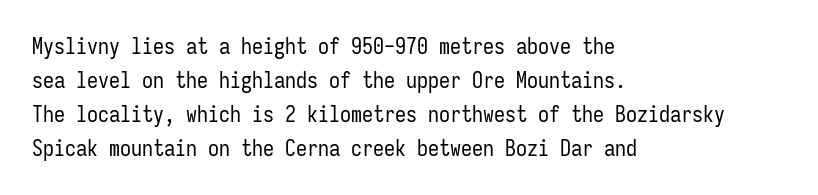
Q: Is the text bold? A: No.
Q: Is the text italic (slanted)? A: No, it is upright.
Q: Is the text underlined? A: No.
Q: How is the paragraph aligned? A: Left-aligned.
Q: Is the spacing between letters normal or unusually wide? A: Normal.
Q: Is the spacing between lines tight, normal or loose? A: Normal.
